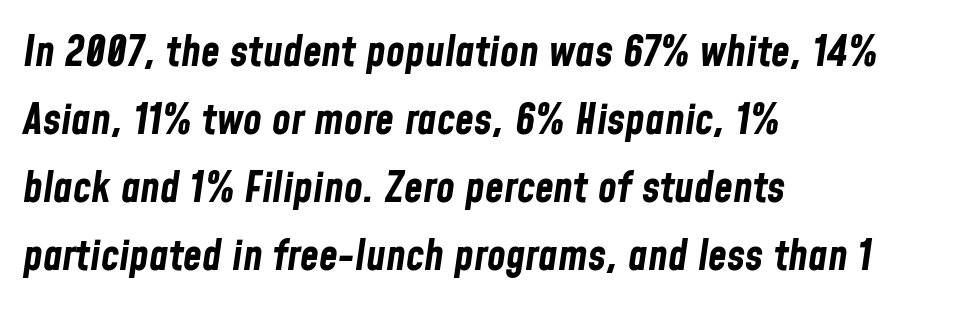
Q: Is the text bold? A: Yes.
Q: Is the text italic (slanted)? A: Yes, it leans right by about 8 degrees.
Q: Is the text underlined? A: No.
Q: How is the paragraph aligned? A: Left-aligned.
Q: Is the spacing between letters normal or unusually wide? A: Normal.
Q: Is the spacing between lines tight, normal or loose? A: Normal.
Q: Width (condensed, normal, or wide)? A: Condensed.
Q: Stroke contrast? A: Low.
Q: x-height? A: Medium.
Q: Monospaced? A: No.
